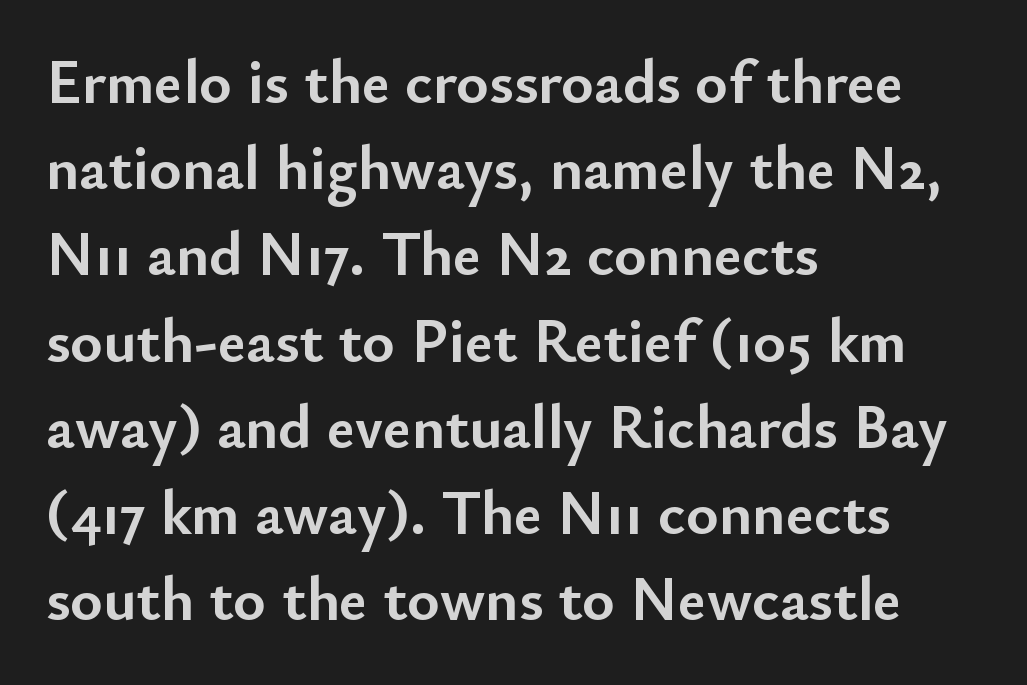
Q: Is the text bold? A: Yes.
Q: Is the text italic (slanted)? A: No, it is upright.
Q: Is the typeface a serif or a sans-serif typeface? A: Sans-serif.
Q: Is the text underlined? A: No.
Q: How is the paragraph aligned? A: Left-aligned.
Q: Is the spacing between letters normal or unusually wide? A: Normal.
Q: Is the spacing between lines tight, normal or loose? A: Normal.
Q: Width (condensed, normal, or wide)? A: Normal.
Q: Stroke contrast? A: Low.
Q: x-height? A: Small.
Q: Monospaced? A: No.
